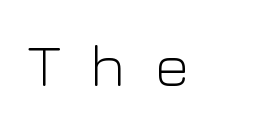
Classification — sans serif. Descenders hang freely into open space. The face used here is rendered with a markedly widened letterfit. Nothing heavy about these letters — not bold at all. Ordinary non-slanted type is in use. Spacing verdict: proportional, widths tailored to each character.
